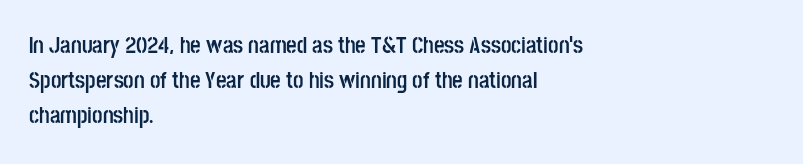
{"italic": "no", "bold": "yes", "underline": "no", "align": "left", "line_spacing": "normal", "line_spacing_ratio": 1.53, "letter_spacing": "normal", "letter_spacing_em": 0.0, "glyph_px": 23}
